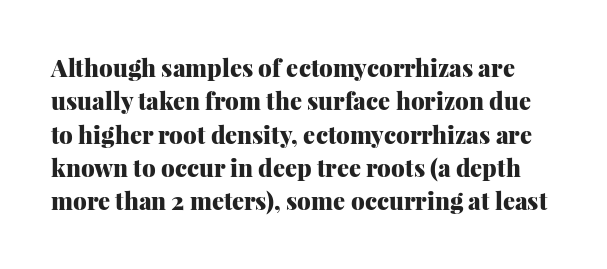
Q: Is the text bold? A: Yes.
Q: Is the text italic (slanted)? A: No, it is upright.
Q: Is the text underlined? A: No.
Q: Is the spacing between letters normal or unusually wide? A: Normal.
Q: Is the spacing between lines tight, normal or loose? A: Normal.
